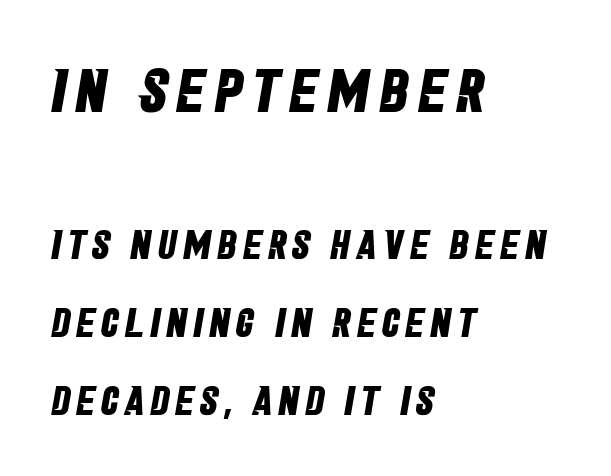
{"serif": "no", "bold": "yes", "weight": "bold", "width": "condensed", "stroke_contrast": "low", "x_height": "large", "monospaced": "no", "underline": "no", "align": "left", "line_spacing": "loose", "line_spacing_ratio": 1.9, "larger_block": "first", "size_ratio": 1.51, "glyph_px": 62}
